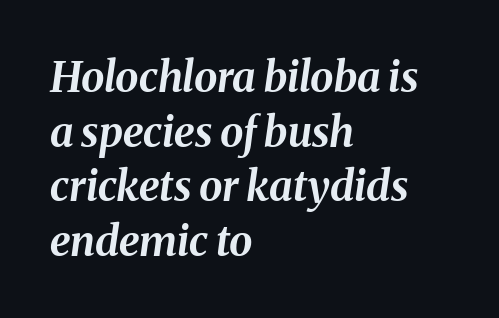
Teacher's note: observe the even left margin — that is flush-left alignment. The space directly below the letters is spotless. Heavy-handed strokes throughout: this text is bold. Successive baselines arrive at the customary interval. You could not count columns in this text — the font is proportionally spaced.
